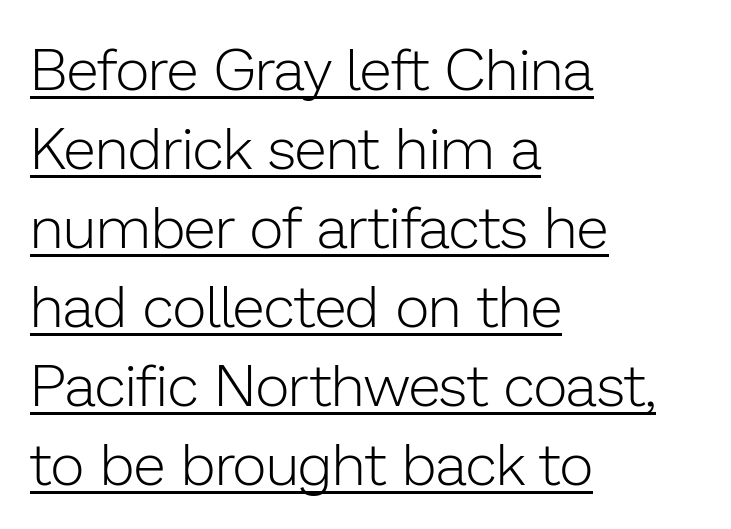
What decoration does the sample have? An underline. Each word holds together tightly as a unit, with standard inter-letter gaps. Each new line begins a customary step beneath the previous one. What kind of face is this? One without serifs — a sans. Bold? No — there's no thickening of the strokes.
